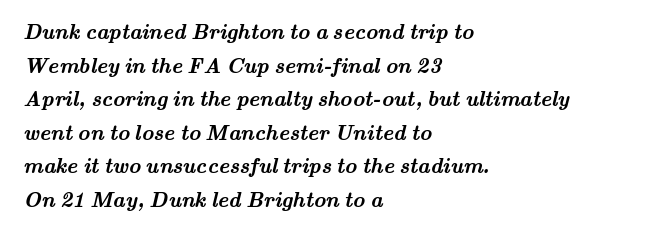
{"bold": "yes", "underline": "no", "align": "left", "line_spacing": "normal", "line_spacing_ratio": 1.6, "letter_spacing": "normal", "letter_spacing_em": 0.0, "glyph_px": 21}
